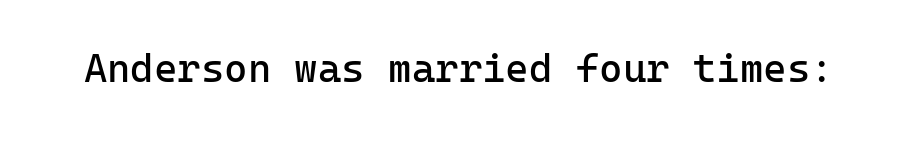
Q: Is the text bold? A: No.
Q: Is the text italic (slanted)? A: No, it is upright.
Q: Is the typeface a serif or a sans-serif typeface? A: Sans-serif.
Q: Is the text underlined? A: No.
Q: Is the spacing between letters normal or unusually wide? A: Normal.
Q: Width (condensed, normal, or wide)? A: Normal.
Q: Stroke contrast? A: Low.
Q: x-height? A: Medium.
Q: Monospaced? A: Yes.
